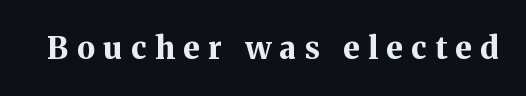
{"serif": "yes", "italic": "no", "bold": "yes", "weight": "bold", "width": "normal", "stroke_contrast": "medium", "x_height": "medium", "monospaced": "no", "underline": "no", "letter_spacing": "wide", "letter_spacing_em": 0.28, "glyph_px": 31}
